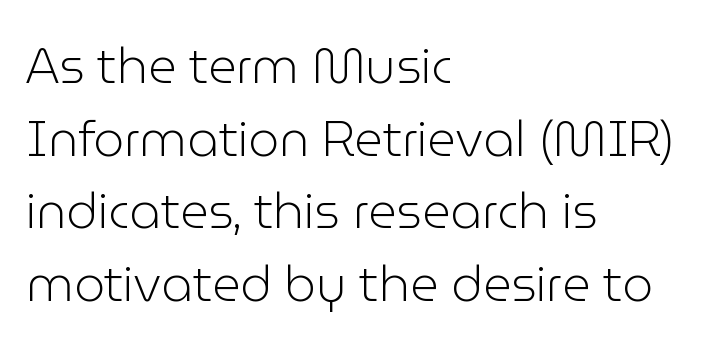
The image shows 49 px light sans-serif type, upright; set left-aligned, normal line spacing (1.48x), normal letter spacing, not underlined; low stroke contrast and a medium x-height.
